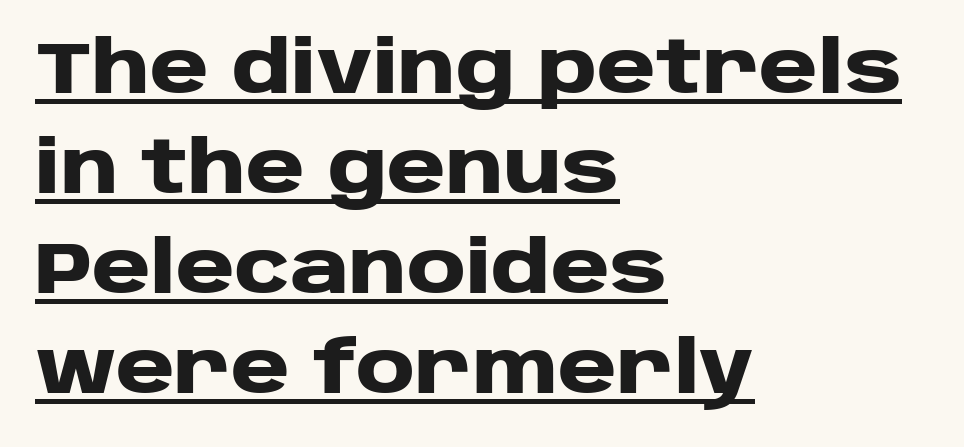
Q: Is the text bold? A: Yes.
Q: Is the text italic (slanted)? A: No, it is upright.
Q: Is the typeface a serif or a sans-serif typeface? A: Sans-serif.
Q: Is the text underlined? A: Yes.
Q: How is the paragraph aligned? A: Left-aligned.
Q: Is the spacing between letters normal or unusually wide? A: Normal.
Q: Is the spacing between lines tight, normal or loose? A: Normal.
Q: Width (condensed, normal, or wide)? A: Wide.
Q: Stroke contrast? A: Low.
Q: x-height? A: Large.
Q: Monospaced? A: No.
